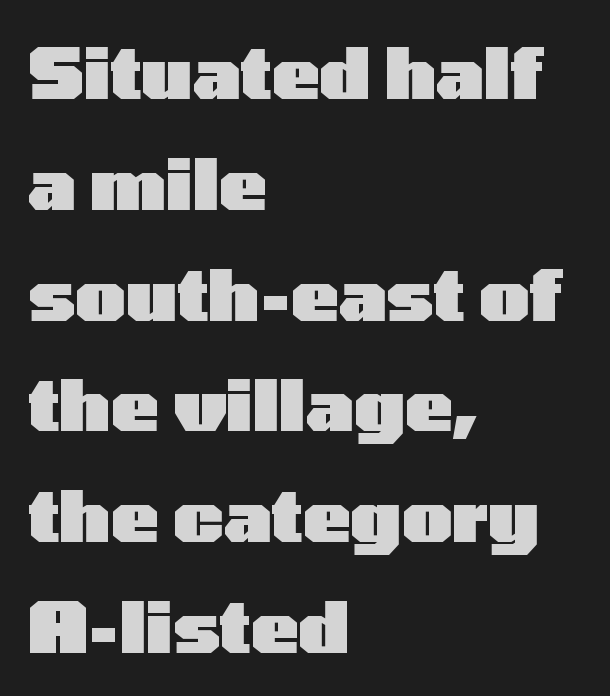
{"serif": "no", "italic": "no", "bold": "yes", "weight": "heavy", "width": "wide", "stroke_contrast": "low", "x_height": "medium", "monospaced": "no", "underline": "no", "align": "left", "line_spacing": "normal", "line_spacing_ratio": 1.56, "letter_spacing": "normal", "letter_spacing_em": 0.0, "glyph_px": 71}
